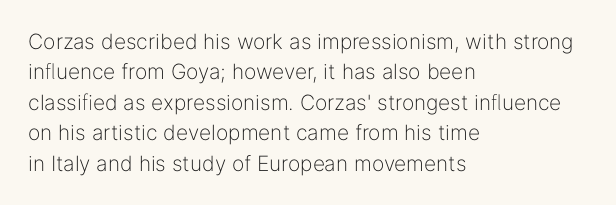
Letter spacing: default. Ink coverage per letter is moderate at most. The rag falls on the right side of this text block. Descenders are the only things crossing below the line. This block has exactly the height ordinary leading produces. This is the regular roman posture of the typeface.
